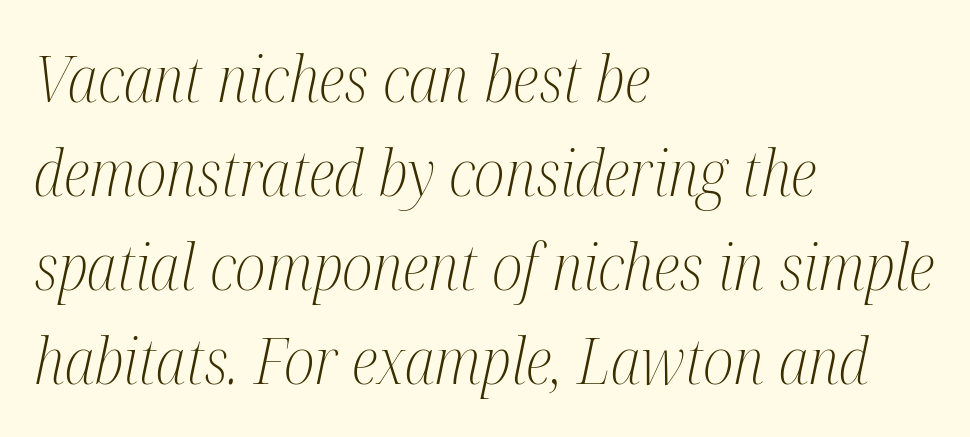
{"serif": "yes", "italic": "yes", "lean": "right", "slant_degrees": 12, "bold": "no", "weight": "light", "width": "condensed", "stroke_contrast": "medium", "x_height": "medium", "monospaced": "no", "underline": "no", "align": "left", "line_spacing": "normal", "line_spacing_ratio": 1.49, "letter_spacing": "normal", "letter_spacing_em": 0.0, "glyph_px": 63}
